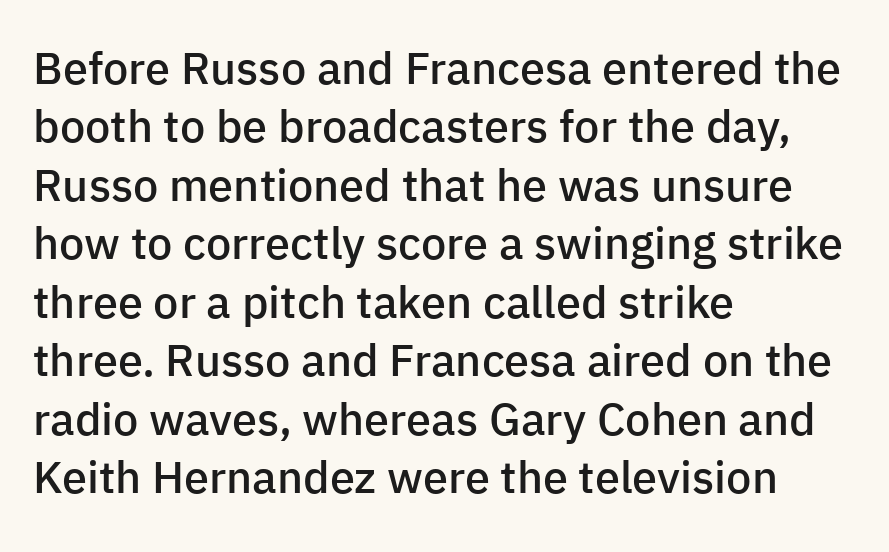
{"serif": "no", "italic": "no", "bold": "semi", "weight": "semibold", "width": "normal", "stroke_contrast": "low", "x_height": "medium", "monospaced": "no", "underline": "no", "align": "left", "line_spacing": "normal", "line_spacing_ratio": 1.3, "letter_spacing": "normal", "letter_spacing_em": 0.0, "glyph_px": 45}
